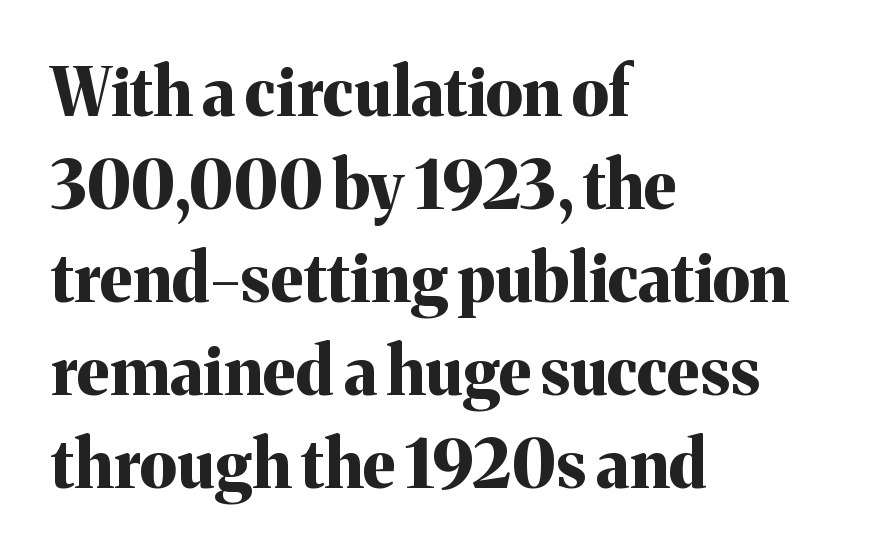
The image shows 66 px bold serif type, upright; set left-aligned, normal line spacing (1.41x), normal letter spacing, not underlined; medium stroke contrast and a medium x-height.
